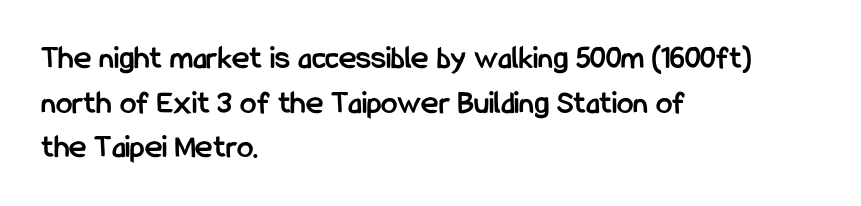
The image shows 33 px semibold, condensed sans-serif type, upright; set left-aligned, normal line spacing (1.35x), normal letter spacing, not underlined; low stroke contrast and a medium x-height.
